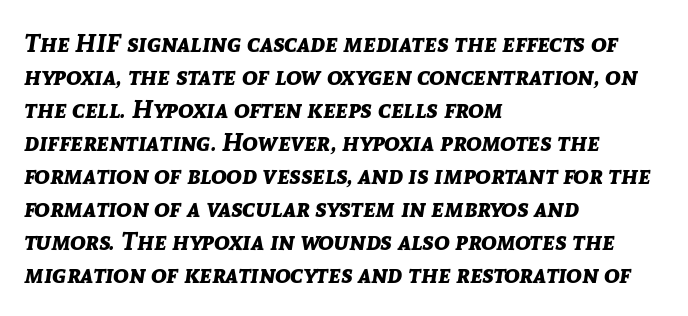
{"italic": "yes", "lean": "right", "slant_degrees": 8, "bold": "yes", "underline": "no", "align": "left", "line_spacing": "normal", "line_spacing_ratio": 1.27, "letter_spacing": "normal", "letter_spacing_em": 0.0, "glyph_px": 26}
